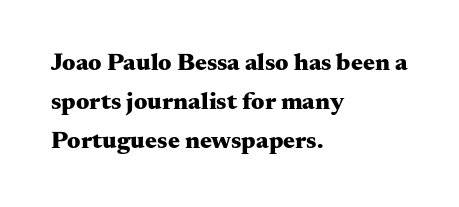
The image shows 25 px bold type, upright; set left-aligned, normal line spacing (1.57x), normal letter spacing, not underlined.
